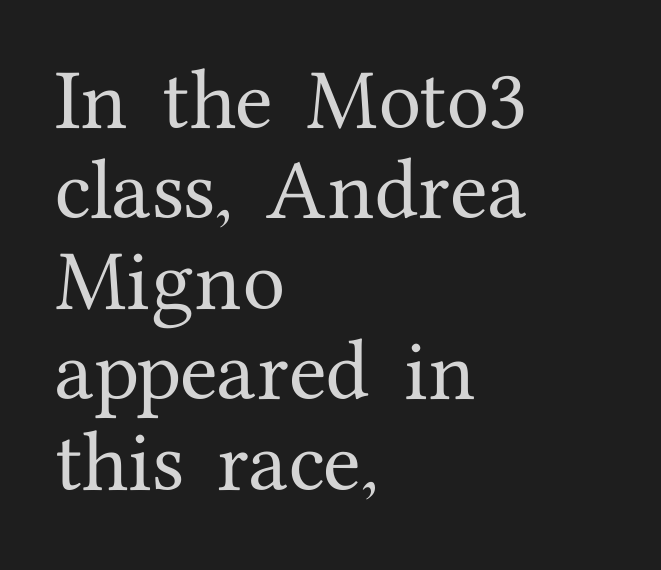
{"serif": "yes", "italic": "no", "width": "normal", "stroke_contrast": "medium", "x_height": "medium", "monospaced": "no", "underline": "no", "align": "left", "line_spacing": "normal", "line_spacing_ratio": 1.31, "letter_spacing": "normal", "letter_spacing_em": 0.0, "glyph_px": 69}
